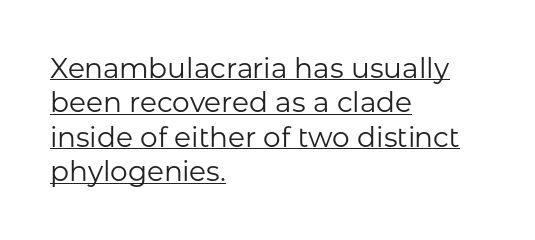
Left-aligned paragraph, ragged on the right. Posture: upright roman. I'd call this a sans setting — the letters go barefoot. Note the varied advance widths — an 'i' is clearly narrower than an 'm'.
